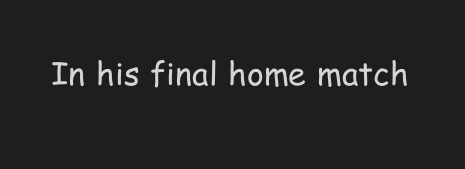
Q: Is the text bold? A: No.
Q: Is the text italic (slanted)? A: No, it is upright.
Q: Is the typeface a serif or a sans-serif typeface? A: Sans-serif.
Q: Is the text underlined? A: No.
Q: Is the spacing between letters normal or unusually wide? A: Normal.
Q: Width (condensed, normal, or wide)? A: Condensed.
Q: Stroke contrast? A: Low.
Q: x-height? A: Medium.
Q: Monospaced? A: No.
